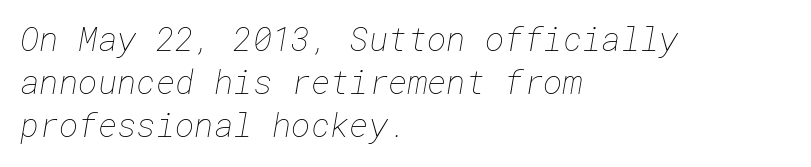
Q: Is the text bold? A: No.
Q: Is the text underlined? A: No.
Q: How is the paragraph aligned? A: Left-aligned.
Q: Is the spacing between letters normal or unusually wide? A: Normal.
Q: Is the spacing between lines tight, normal or loose? A: Normal.
Q: Width (condensed, normal, or wide)? A: Normal.
Q: Stroke contrast? A: Low.
Q: x-height? A: Medium.
